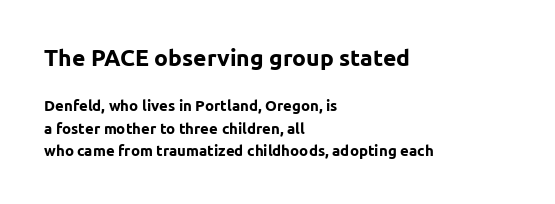
This layout puts the oversized block above and the modest block below. Does extra space separate the letters? No, they use regular spacing. If you drew a line through each stem, it would be perfectly vertical. What's the leading like? Ordinary, nothing unusual.
